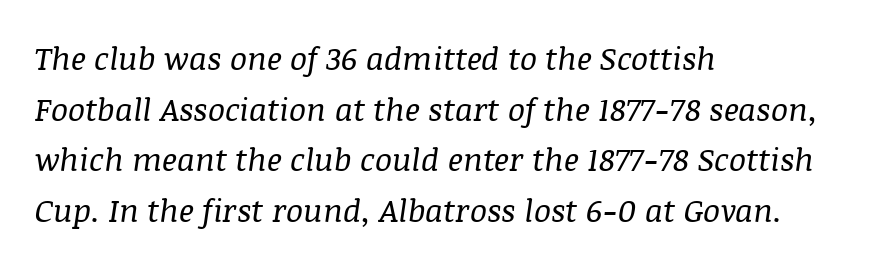
{"serif": "yes", "italic": "yes", "lean": "right", "slant_degrees": 8, "bold": "no", "weight": "regular", "width": "normal", "stroke_contrast": "medium", "x_height": "large", "monospaced": "no", "underline": "no", "align": "left", "line_spacing": "normal", "line_spacing_ratio": 1.58, "letter_spacing": "normal", "letter_spacing_em": 0.0, "glyph_px": 32}
